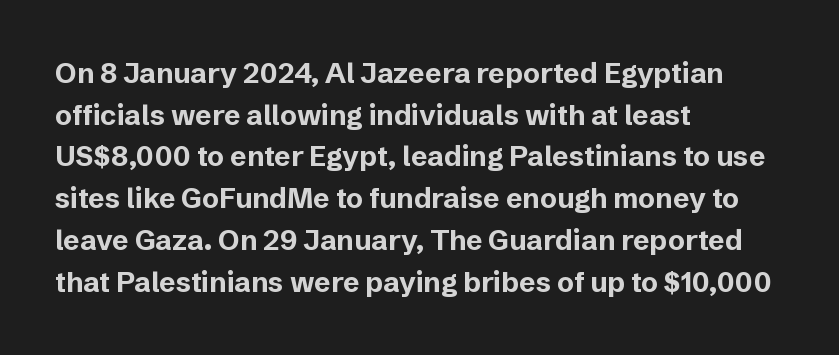
This rendering uses left alignment, leaving the right contour irregular. This is sans-serif lettering, the kind often seen on screens and signage. Do the letters lean? They stand straight. Glyph-to-glyph distance matches everyday printed text. Students, observe: this is what conventionally led text looks like.
